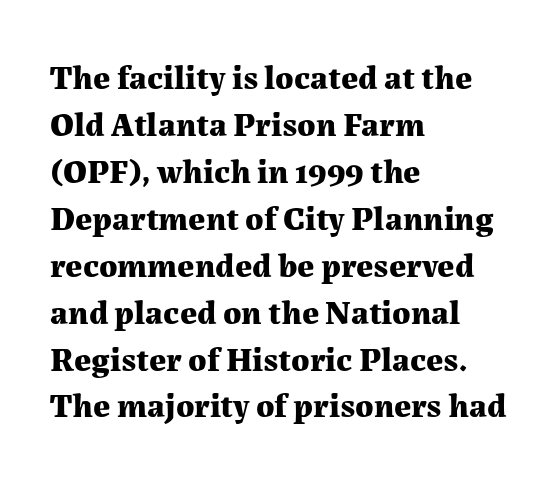
Reading down the block, your eye returns to a fixed left position each line. The line-height multiplier appears to be the usual default. Each row of text sits above clean, open space. Default kerning and tracking; the words read as compact shapes. Is this a fixed-width face? No — the glyphs have proportional, varying widths.
